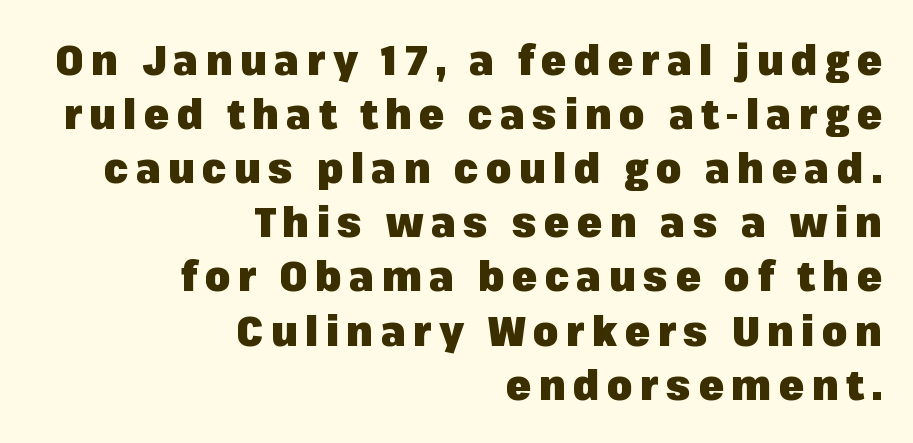
{"serif": "no", "italic": "no", "bold": "yes", "weight": "heavy", "width": "normal", "stroke_contrast": "low", "x_height": "medium", "monospaced": "no", "underline": "no", "align": "right", "line_spacing": "normal", "line_spacing_ratio": 1.32, "glyph_px": 41}
